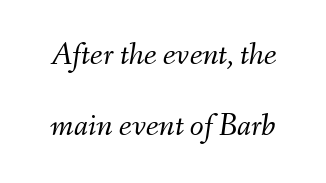
Q: Is the text bold? A: No.
Q: Is the text italic (slanted)? A: Yes, it leans right by about 9 degrees.
Q: Is the text underlined? A: No.
Q: Is the spacing between letters normal or unusually wide? A: Normal.
Q: Is the spacing between lines tight, normal or loose? A: Loose.
Q: Width (condensed, normal, or wide)? A: Normal.
Q: Stroke contrast? A: Medium.
Q: x-height? A: Small.
Q: Monospaced? A: No.
